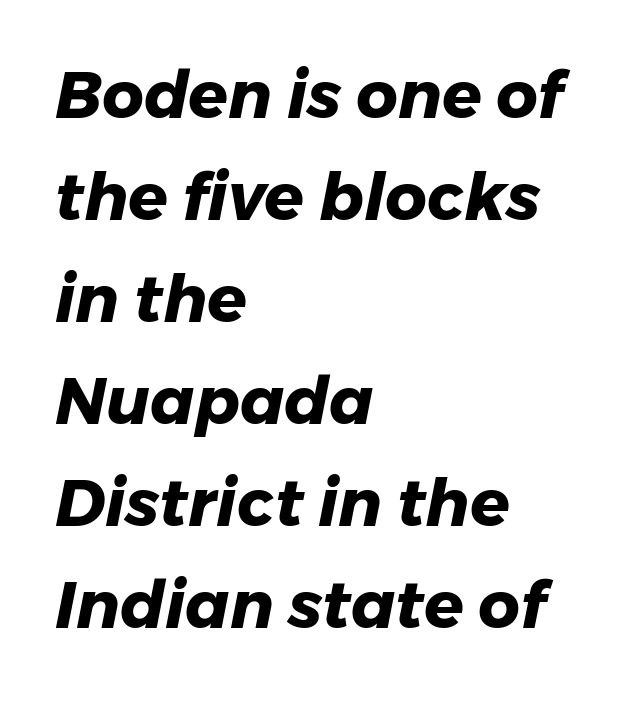
The image shows 65 px heavy type, italic (leaning right); set left-aligned, normal line spacing (1.57x), normal letter spacing, not underlined; low stroke contrast and a medium x-height.
